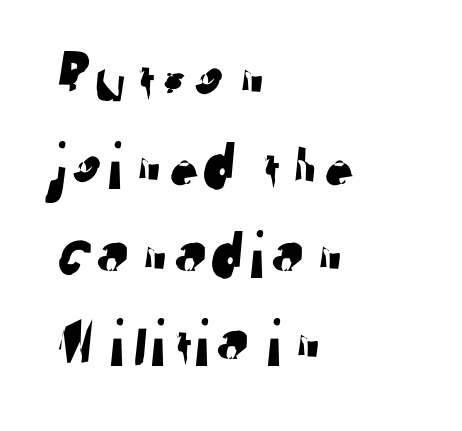
This sample uses a sans-serif face. Short note: letters normally spaced. The specimen omits any rule beneath the text block's lines. Regarding leading, the lines here are spaced in the standard way. Left-aligned paragraph, ragged on the right. The rendering uses natural spacing where letterforms have individual widths.
